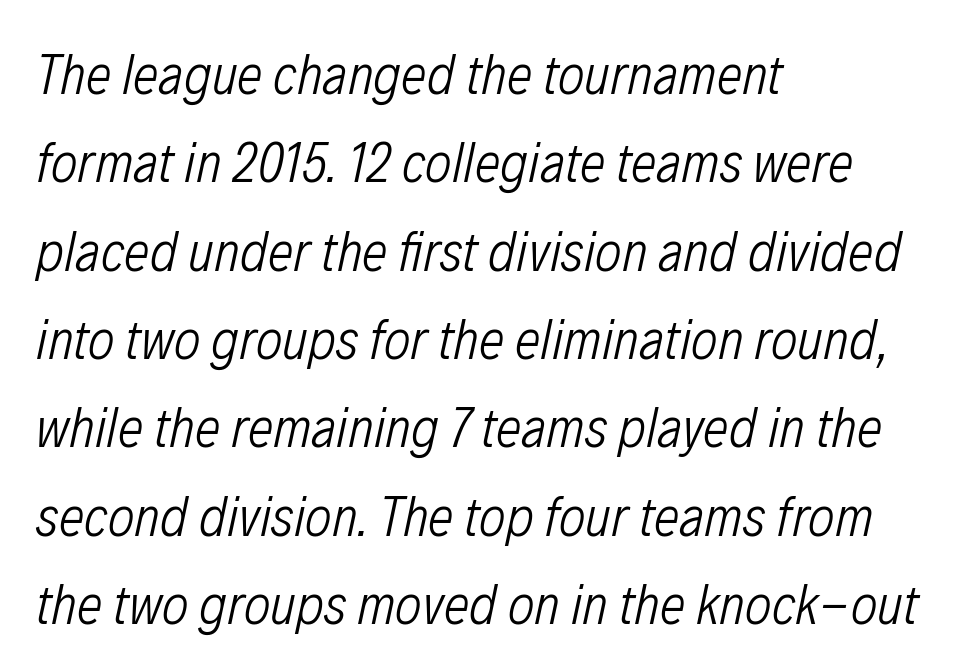
{"italic": "yes", "lean": "right", "slant_degrees": 12, "bold": "no", "weight": "light", "width": "condensed", "stroke_contrast": "low", "x_height": "medium", "monospaced": "no", "underline": "no", "align": "left", "line_spacing": "normal", "line_spacing_ratio": 1.55, "letter_spacing": "normal", "letter_spacing_em": 0.0, "glyph_px": 57}
